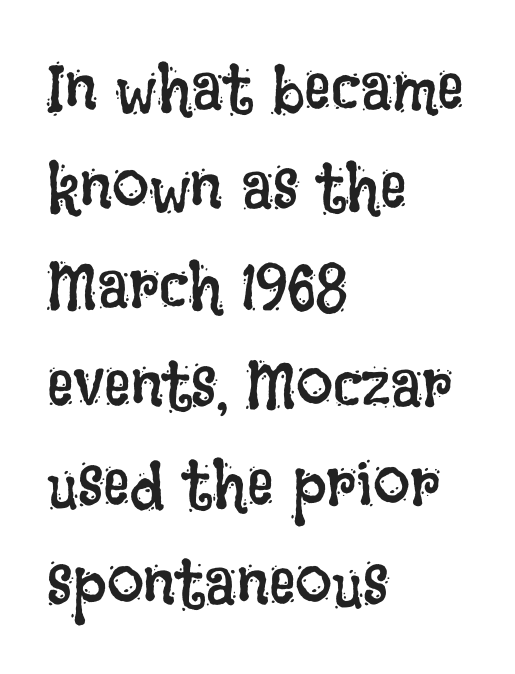
The image shows 66 px regular-weight, condensed type, upright; set left-aligned, normal line spacing (1.5x), normal letter spacing, not underlined; low stroke contrast and a large x-height.
